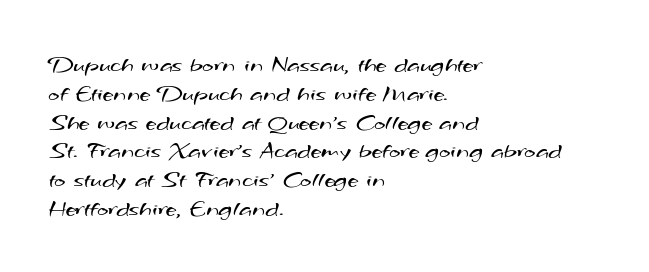
{"bold": "no", "underline": "no", "align": "left", "line_spacing_ratio": 1.2, "letter_spacing": "normal", "letter_spacing_em": 0.0, "glyph_px": 24}
